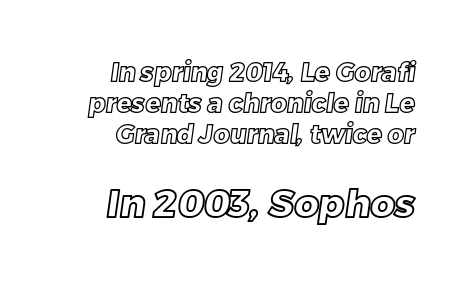
Q: Is the text underlined? A: No.
Q: Is the spacing between letters normal or unusually wide? A: Normal.
Q: Which block of text is set in a larger size, the first (top) or the second (bottom)? A: The second (bottom) one.
Q: Width (condensed, normal, or wide)? A: Normal.
Q: x-height? A: Large.
Q: Monospaced? A: No.
